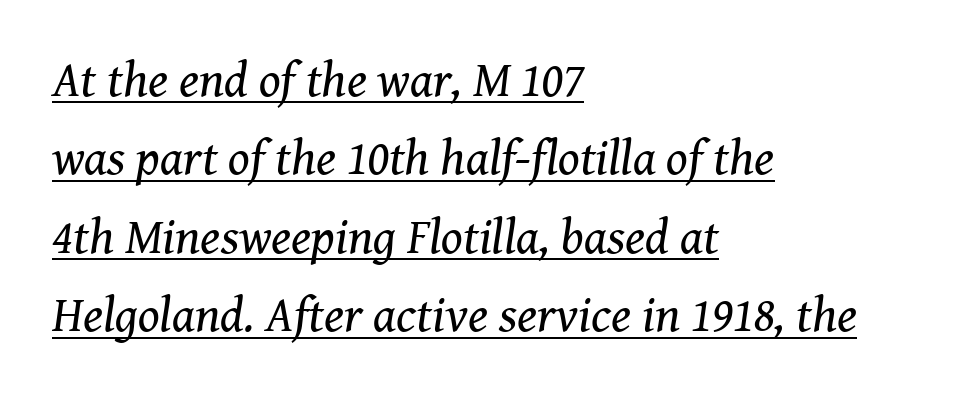
The letters look calm and open, with moderate or lighter stems. How are the letters spaced? Ordinarily, with no added tracking. Reading down the column, the eye jumps a familiar distance to each next line. Students, observe the line beneath the letters — that is underlining. The lines are quadded left.
